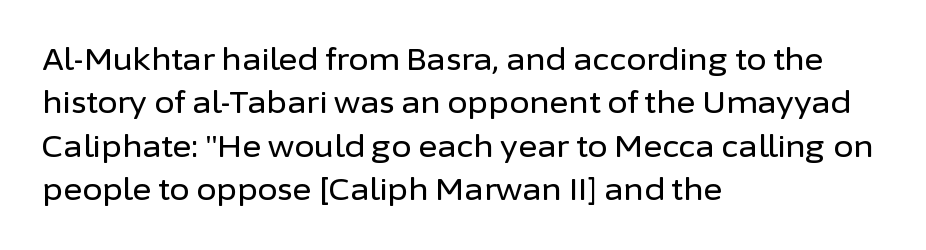
Successive baselines arrive at the customary interval. Characters follow at the spacing the type designer built in. The space directly below the letters is spotless. I'd call this a sans setting — the letters go barefoot. Each line starts at the same left margin while the right side varies. Posture: straight, roman, zero tilt.
